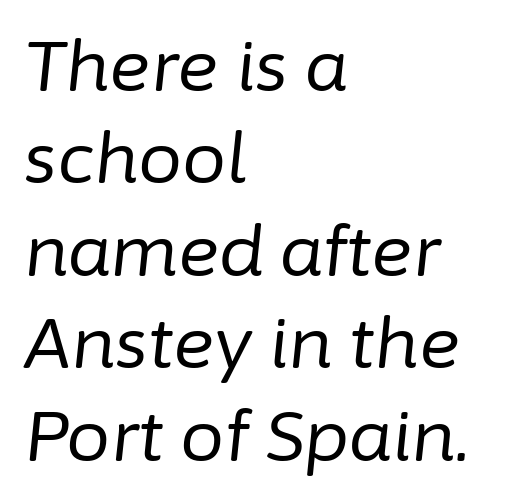
{"italic": "yes", "lean": "right", "slant_degrees": 6, "bold": "no", "weight": "regular", "width": "normal", "stroke_contrast": "low", "x_height": "medium", "monospaced": "no", "underline": "no", "align": "left", "line_spacing": "normal", "line_spacing_ratio": 1.32, "letter_spacing": "normal", "letter_spacing_em": 0.0, "glyph_px": 70}
